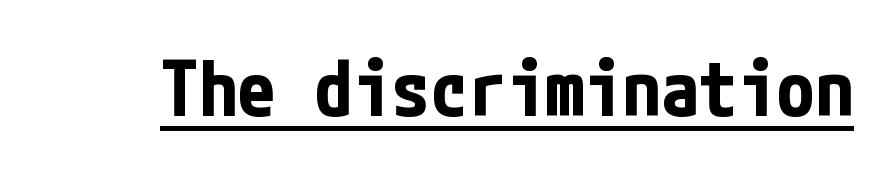
Does the weight exceed regular? Yes, all the way to bold. Honestly, the letter spacing is just normal — you wouldn't notice it. Does a line run under the words? Yes, clearly. Grotesque or geometric, the face here clearly has no serifs. Quick note: not italic, upright.
